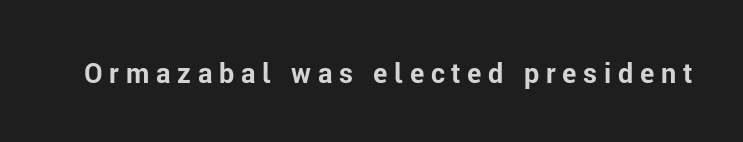
In terms of letterspacing, this is a distinctly airy, spread setting. Stroke thickness is high; the sample reads as a true bold. The space directly below the letters is spotless. Upright lettering throughout.
